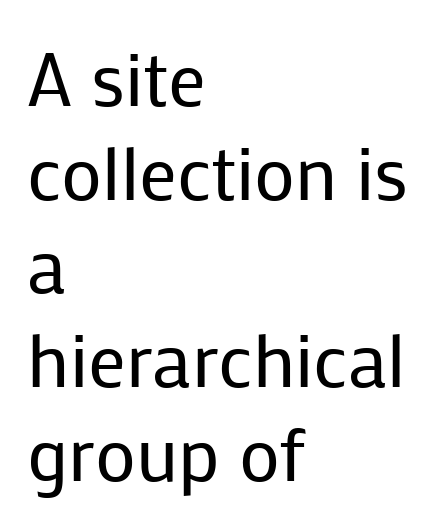
The image shows 75 px regular-weight sans-serif type, upright; set left-aligned, normal line spacing (1.25x), normal letter spacing, not underlined; low stroke contrast and a medium x-height.
